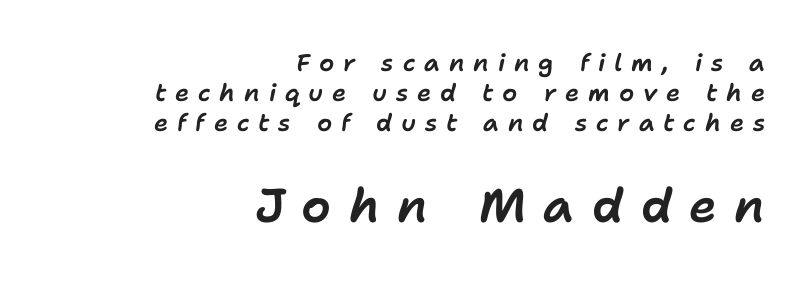
{"italic": "yes", "lean": "right", "slant_degrees": 11, "width": "normal", "stroke_contrast": "low", "x_height": "medium", "monospaced": "no", "underline": "no", "align": "right", "line_spacing": "normal", "line_spacing_ratio": 1.25, "letter_spacing": "wide", "letter_spacing_em": 0.37, "larger_block": "second", "size_ratio": 1.96, "glyph_px": 47}
